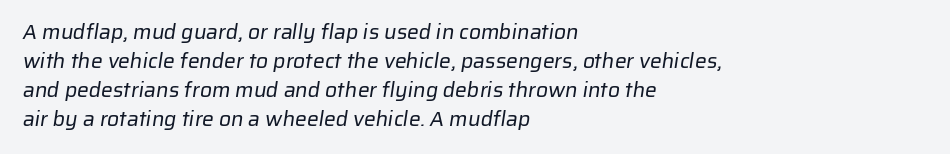
Summary of weight: not heavy and not bold. Type without underlining. You could call the tracking neutral — neither tight nor loose. Leading: standard.
